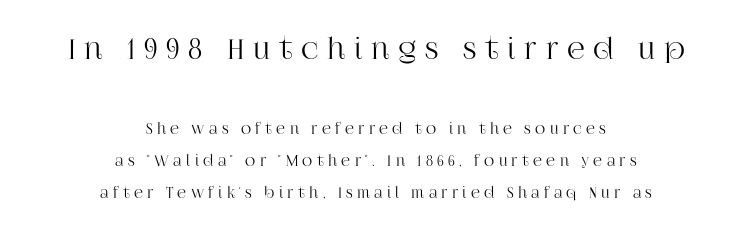
Clear beneath every line of the passage. Think of a printed novel: that variable character pitch is what you see here. Neither beginnings nor endings align; midpoints do. The tracking reads as deliberately expanded to a designer's eye.
